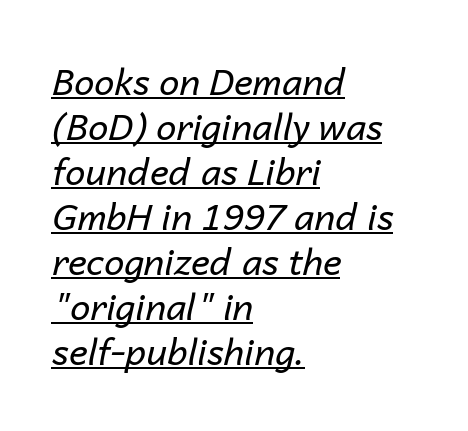
{"italic": "yes", "lean": "right", "slant_degrees": 14, "bold": "no", "weight": "regular", "width": "normal", "stroke_contrast": "low", "x_height": "medium", "monospaced": "no", "underline": "yes", "align": "left", "line_spacing": "normal", "line_spacing_ratio": 1.25, "letter_spacing": "normal", "letter_spacing_em": 0.0, "glyph_px": 36}
